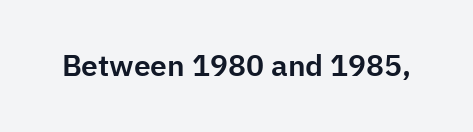
Q: Is the text italic (slanted)? A: No, it is upright.
Q: Is the typeface a serif or a sans-serif typeface? A: Sans-serif.
Q: Is the text underlined? A: No.
Q: Is the spacing between letters normal or unusually wide? A: Normal.
Q: Width (condensed, normal, or wide)? A: Normal.
Q: Stroke contrast? A: Low.
Q: x-height? A: Medium.
Q: Monospaced? A: No.
